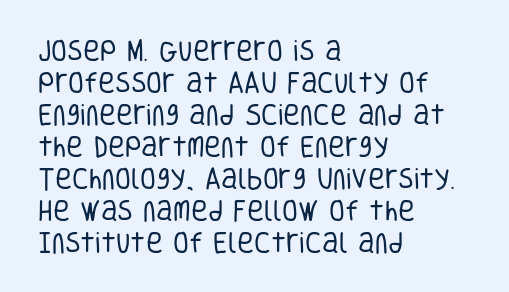
Q: Is the text bold? A: No.
Q: Is the text italic (slanted)? A: No, it is upright.
Q: Is the text underlined? A: No.
Q: How is the paragraph aligned? A: Left-aligned.
Q: Is the spacing between letters normal or unusually wide? A: Normal.
Q: Is the spacing between lines tight, normal or loose? A: Normal.
